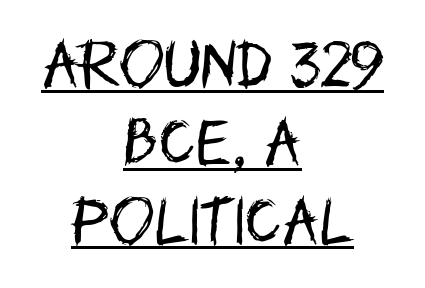
Rows of type keep a routine distance in the vertical direction. Spacing verdict: proportional, widths tailored to each character. Layout note: lines centered. Is this a sans? Yes — the strokes have no serifs.
